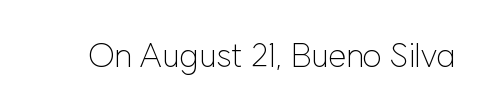
The glyphs in this specimen are sans serif. The cut favours lightness, reaching ordinary text weight at its darkest. Is this a fixed-width face? No — the glyphs have proportional, varying widths. Every stem runs plumb, perpendicular to the baseline. Rule under the text: the space is simply empty.
